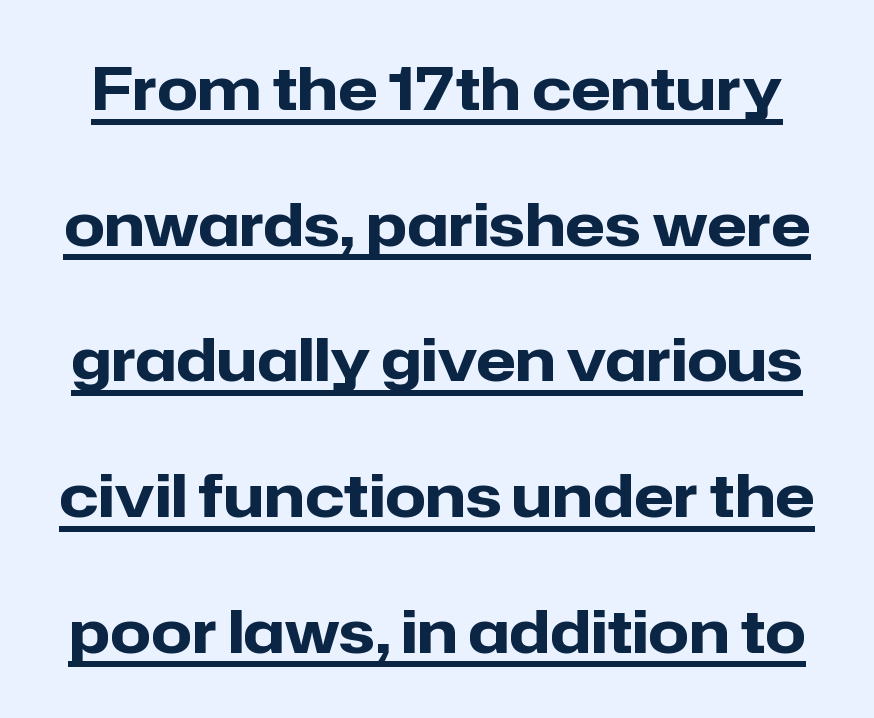
The type is set solid horizontally, with unmodified tracking. This rendering features underlined lettering. Is this a fixed-width face? No — the glyphs have proportional, varying widths. Nothing sits at the stroke ends, so this counts as sans-serif.
